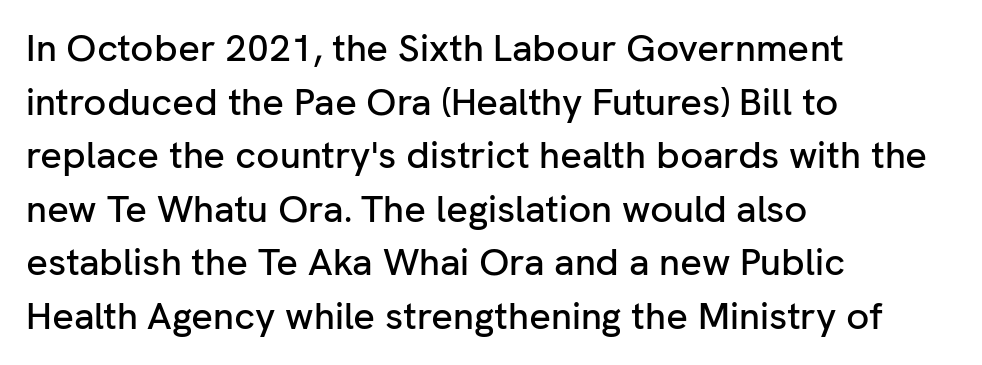
The image shows 38 px sans-serif type, upright; set left-aligned, normal line spacing (1.41x), normal letter spacing, not underlined; low stroke contrast and a medium x-height.
